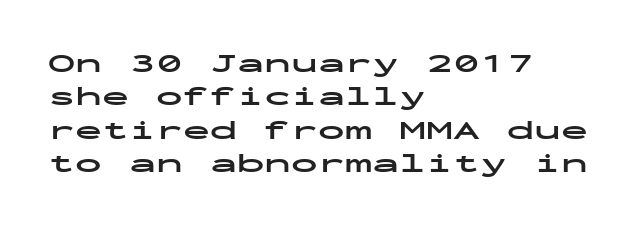
The image shows 27 px bold type, upright; set left-aligned, line spacing 1.24x, normal letter spacing, not underlined.
